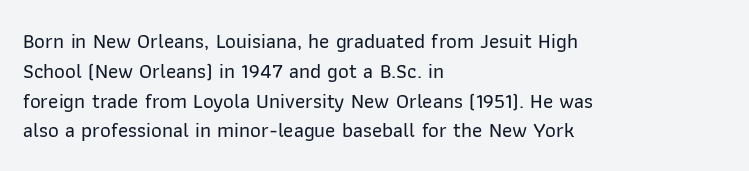
{"italic": "no", "underline": "no", "align": "left", "line_spacing": "normal", "line_spacing_ratio": 1.42, "letter_spacing": "normal", "letter_spacing_em": 0.0, "glyph_px": 21}
